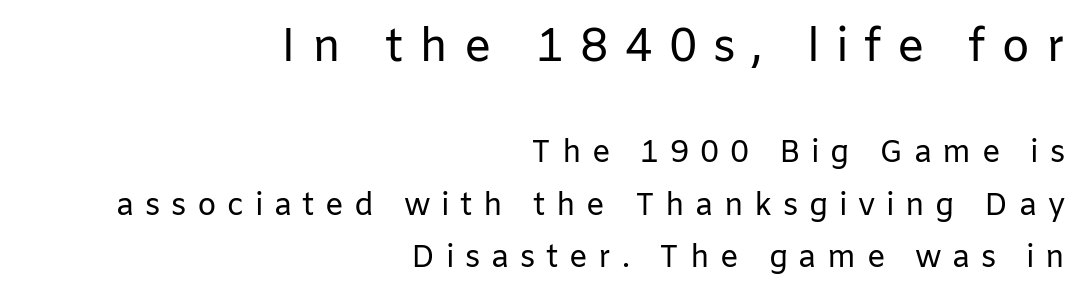
Q: Is the text bold? A: No.
Q: Is the text italic (slanted)? A: No, it is upright.
Q: Is the typeface a serif or a sans-serif typeface? A: Sans-serif.
Q: Is the text underlined? A: No.
Q: How is the paragraph aligned? A: Right-aligned.
Q: Is the spacing between letters normal or unusually wide? A: Unusually wide.
Q: Is the spacing between lines tight, normal or loose? A: Normal.
Q: Which block of text is set in a larger size, the first (top) or the second (bottom)? A: The first (top) one.
Q: Width (condensed, normal, or wide)? A: Normal.
Q: Stroke contrast? A: Low.
Q: x-height? A: Medium.
Q: Monospaced? A: No.
